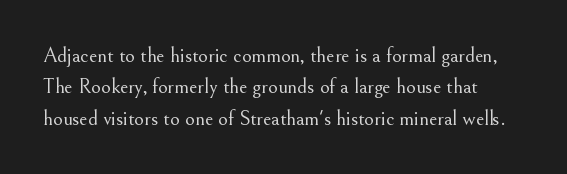
The image shows 21 px text type, upright; set normal line spacing (1.5x), normal letter spacing, not underlined.
